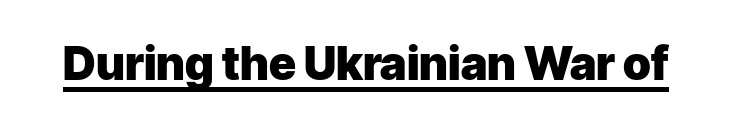
Q: Is the text bold? A: Yes.
Q: Is the text italic (slanted)? A: No, it is upright.
Q: Is the typeface a serif or a sans-serif typeface? A: Sans-serif.
Q: Is the text underlined? A: Yes.
Q: Is the spacing between letters normal or unusually wide? A: Normal.
Q: Width (condensed, normal, or wide)? A: Normal.
Q: Stroke contrast? A: Low.
Q: x-height? A: Medium.
Q: Monospaced? A: No.
